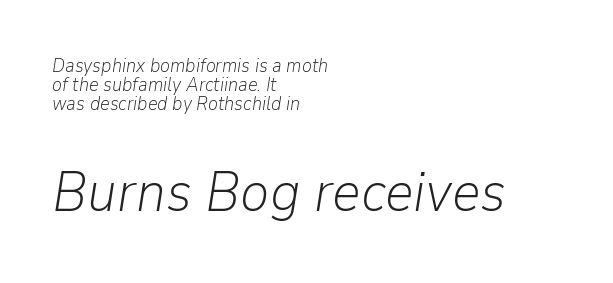
{"italic": "yes", "lean": "right", "slant_degrees": 9, "bold": "no", "weight": "light", "width": "normal", "stroke_contrast": "low", "x_height": "medium", "monospaced": "no", "underline": "no", "align": "left", "line_spacing": "tight", "line_spacing_ratio": 1.0, "letter_spacing": "normal", "letter_spacing_em": 0.0, "larger_block": "second", "size_ratio": 2.95, "glyph_px": 56}
